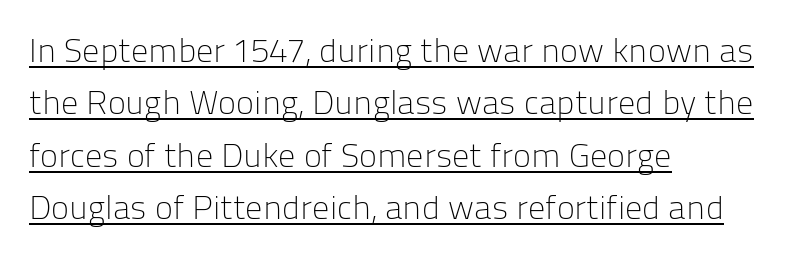
Q: Is the text bold? A: No.
Q: Is the text italic (slanted)? A: No, it is upright.
Q: Is the typeface a serif or a sans-serif typeface? A: Sans-serif.
Q: Is the text underlined? A: Yes.
Q: How is the paragraph aligned? A: Left-aligned.
Q: Is the spacing between letters normal or unusually wide? A: Normal.
Q: Is the spacing between lines tight, normal or loose? A: Normal.
Q: Width (condensed, normal, or wide)? A: Normal.
Q: Stroke contrast? A: Low.
Q: x-height? A: Medium.
Q: Monospaced? A: No.
